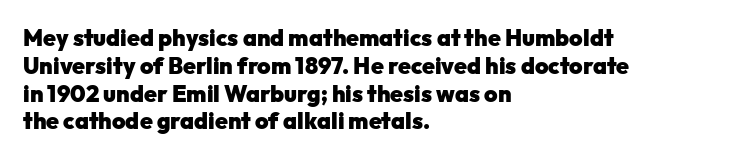
The image shows 23 px bold type, upright; set left-aligned, line spacing 1.21x, normal letter spacing, not underlined.
